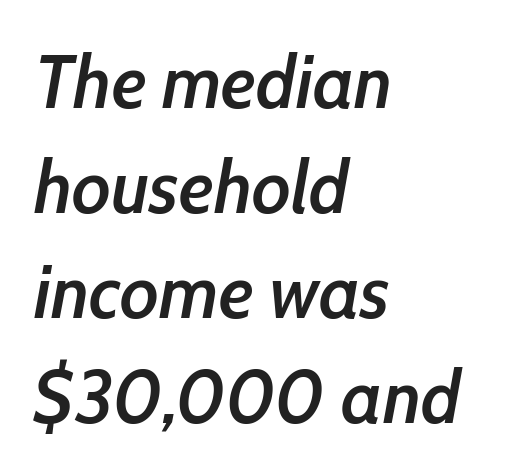
Caption: standard tracking, unaltered. A fair bit of extra ink — the face is semibold, not bold. Leading matches the norm, producing a regular column. In CSS terms this would be text-align: left. Slanted lettering throughout.
